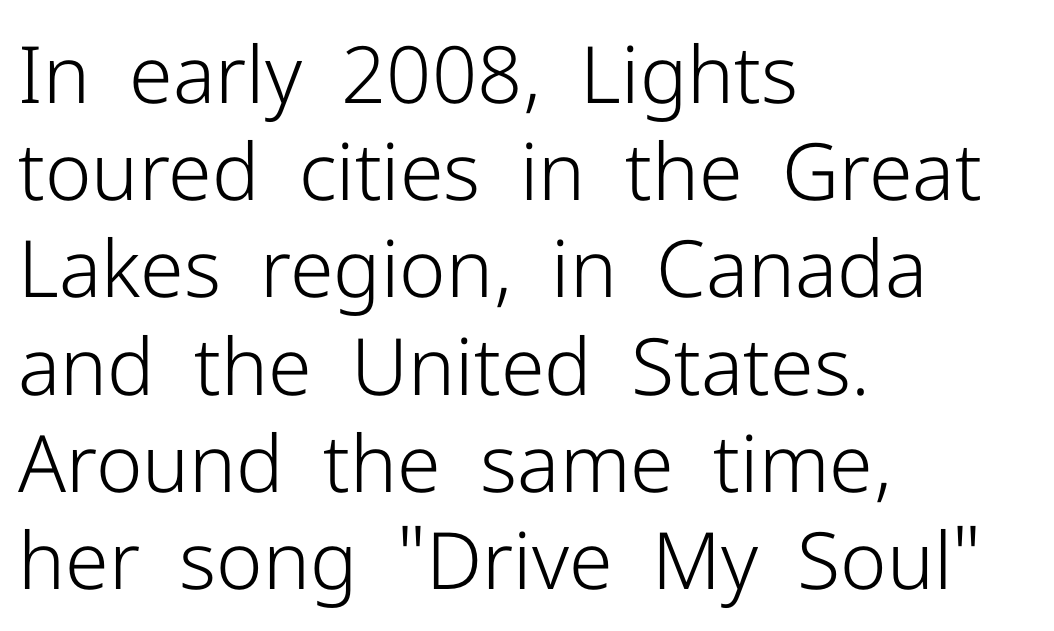
The image shows 79 px light sans-serif type, upright; set left-aligned, line spacing 1.23x, normal letter spacing, not underlined; low stroke contrast and a medium x-height.
